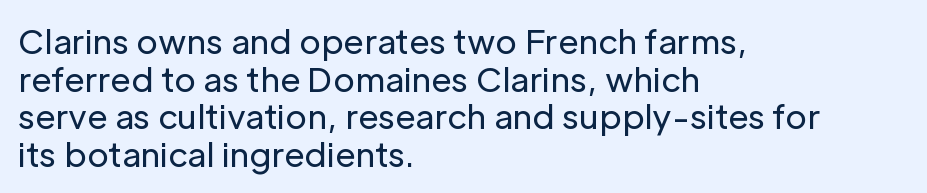
Q: Is the text bold? A: No.
Q: Is the text italic (slanted)? A: No, it is upright.
Q: Is the typeface a serif or a sans-serif typeface? A: Sans-serif.
Q: Is the text underlined? A: No.
Q: How is the paragraph aligned? A: Left-aligned.
Q: Is the spacing between letters normal or unusually wide? A: Normal.
Q: Is the spacing between lines tight, normal or loose? A: Tight.
Q: Width (condensed, normal, or wide)? A: Normal.
Q: Stroke contrast? A: Low.
Q: x-height? A: Medium.
Q: Monospaced? A: No.
